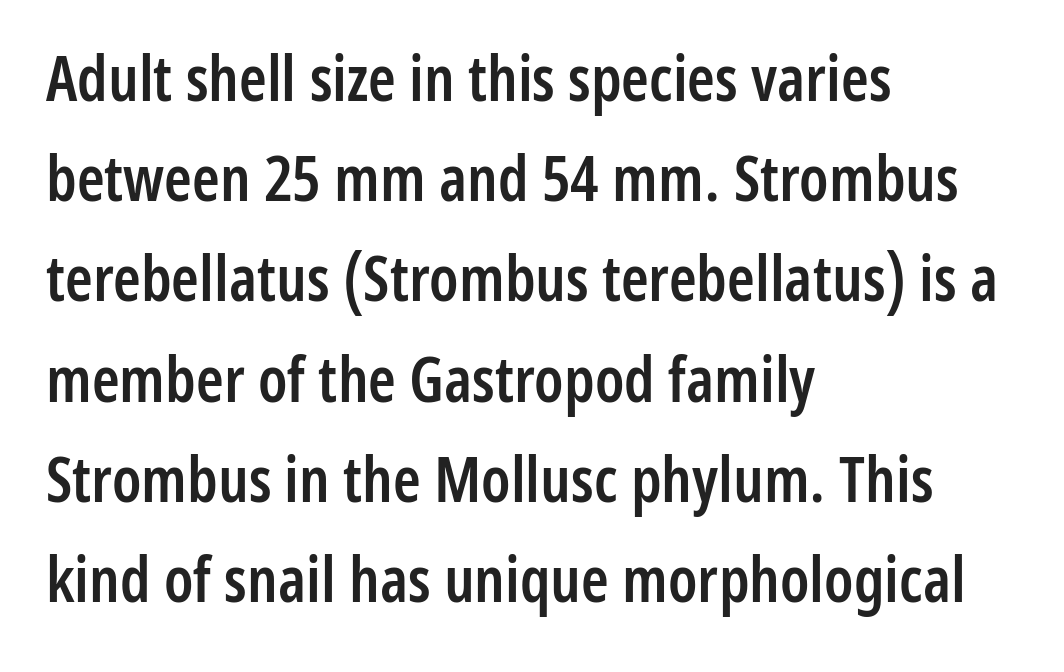
The image shows 63 px semibold, condensed sans-serif type, upright; set left-aligned, normal line spacing (1.59x), normal letter spacing, not underlined; low stroke contrast and a medium x-height.
